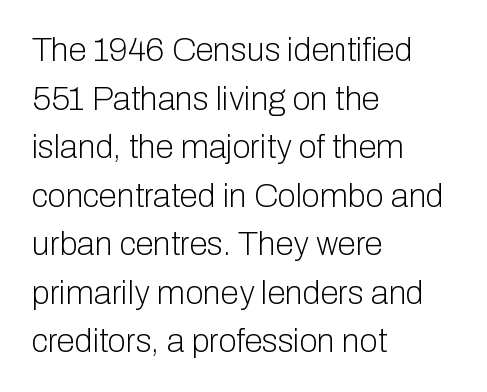
{"serif": "no", "italic": "no", "bold": "no", "weight": "light", "width": "normal", "stroke_contrast": "low", "x_height": "medium", "monospaced": "no", "underline": "no", "align": "left", "line_spacing": "normal", "line_spacing_ratio": 1.47, "letter_spacing": "normal", "letter_spacing_em": 0.0, "glyph_px": 33}
